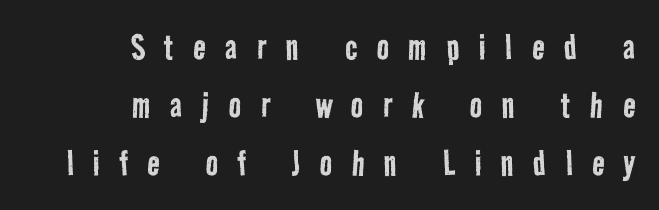
Q: Is the text bold? A: No.
Q: Is the typeface a serif or a sans-serif typeface? A: Sans-serif.
Q: Is the text underlined? A: No.
Q: How is the paragraph aligned? A: Right-aligned.
Q: Is the spacing between letters normal or unusually wide? A: Unusually wide.
Q: Is the spacing between lines tight, normal or loose? A: Normal.
Q: Width (condensed, normal, or wide)? A: Condensed.
Q: Stroke contrast? A: Low.
Q: x-height? A: Medium.
Q: Monospaced? A: No.
